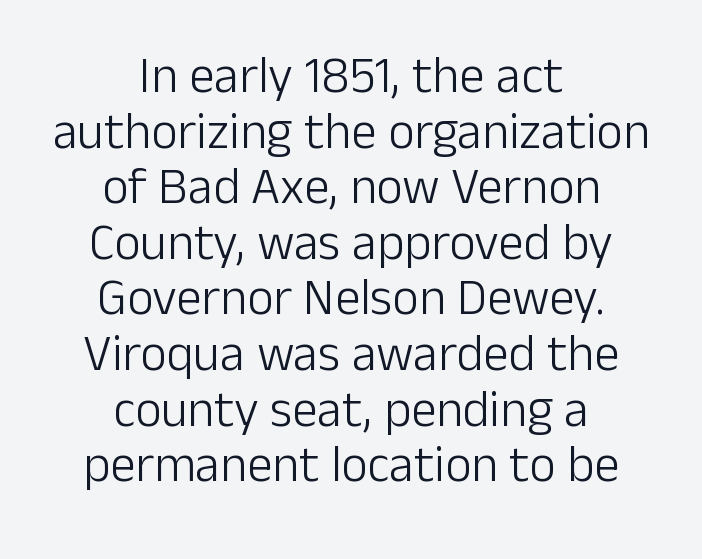
The image shows 51 px light sans-serif type, upright; set centered, tight line spacing (1.09x), normal letter spacing, not underlined; low stroke contrast and a medium x-height.
